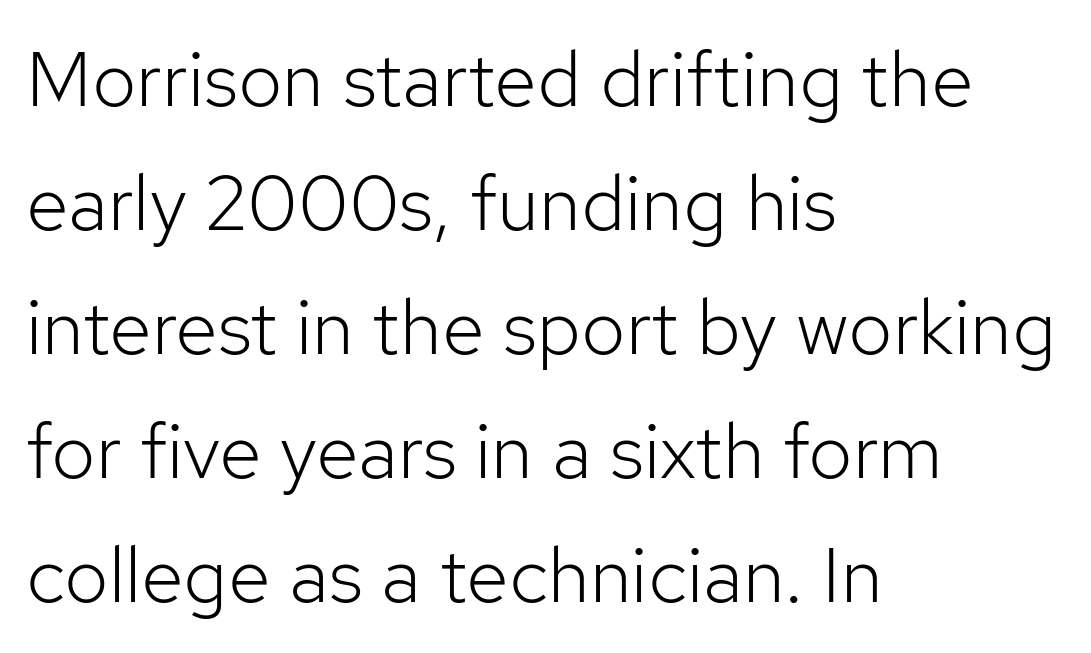
The image shows 78 px light sans-serif type, upright; set left-aligned, normal line spacing (1.59x), normal letter spacing, not underlined; low stroke contrast and a medium x-height.
